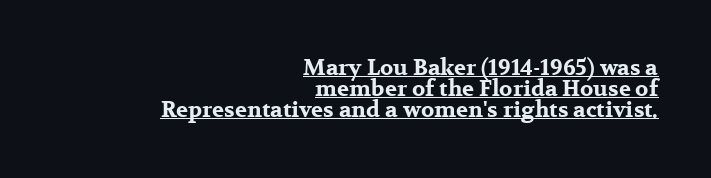
Q: Is the text bold? A: Yes.
Q: Is the text italic (slanted)? A: No, it is upright.
Q: Is the text underlined? A: Yes.
Q: How is the paragraph aligned? A: Right-aligned.
Q: Is the spacing between letters normal or unusually wide? A: Normal.
Q: Is the spacing between lines tight, normal or loose? A: Tight.
